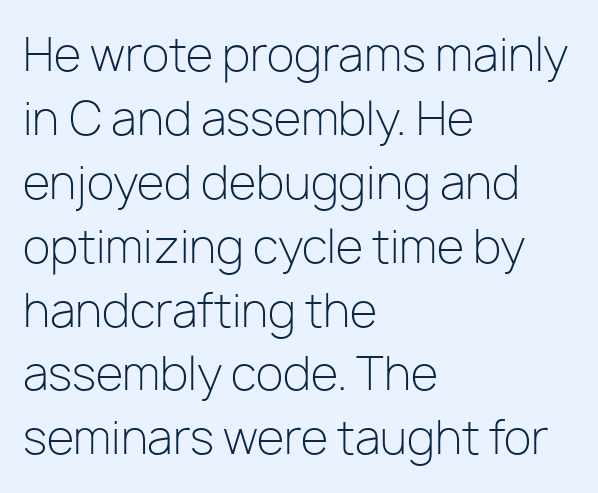
{"serif": "no", "italic": "no", "bold": "no", "weight": "light", "width": "normal", "stroke_contrast": "low", "x_height": "medium", "monospaced": "no", "underline": "no", "align": "left", "line_spacing": "normal", "line_spacing_ratio": 1.42, "letter_spacing": "normal", "letter_spacing_em": 0.0, "glyph_px": 45}
